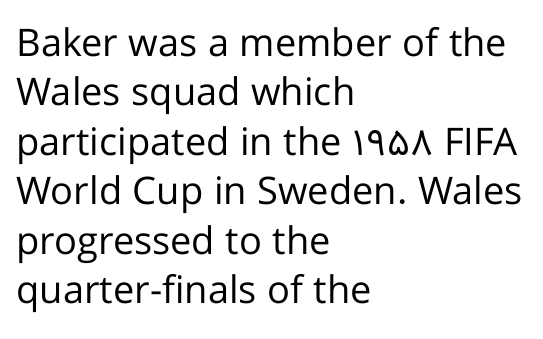
Q: Is the text bold? A: No.
Q: Is the text italic (slanted)? A: No, it is upright.
Q: Is the typeface a serif or a sans-serif typeface? A: Sans-serif.
Q: Is the text underlined? A: No.
Q: How is the paragraph aligned? A: Left-aligned.
Q: Is the spacing between letters normal or unusually wide? A: Normal.
Q: Is the spacing between lines tight, normal or loose? A: Normal.
Q: Width (condensed, normal, or wide)? A: Normal.
Q: Stroke contrast? A: Low.
Q: x-height? A: Medium.
Q: Monospaced? A: No.
